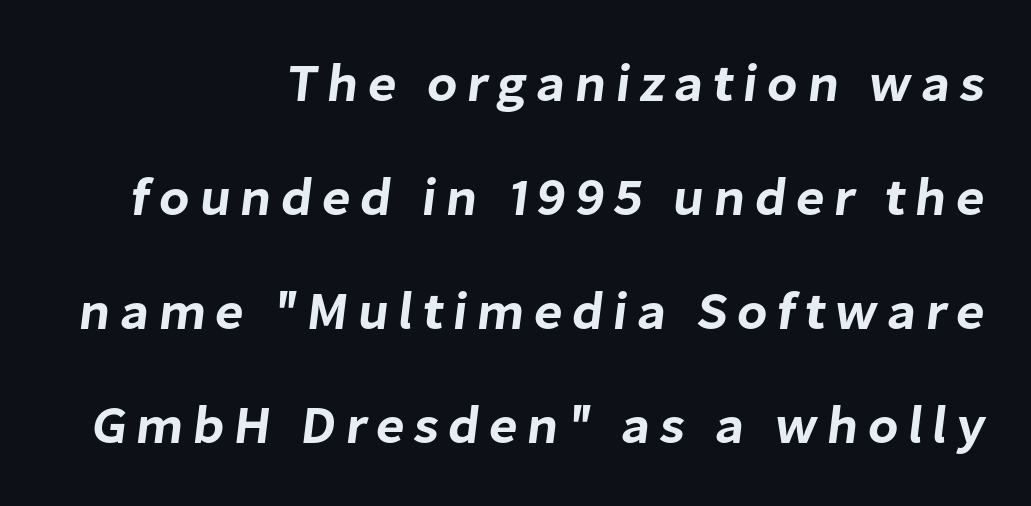
Q: Is the typeface a serif or a sans-serif typeface? A: Sans-serif.
Q: Is the text underlined? A: No.
Q: How is the paragraph aligned? A: Right-aligned.
Q: Is the spacing between lines tight, normal or loose? A: Loose.
Q: Width (condensed, normal, or wide)? A: Normal.
Q: Stroke contrast? A: Low.
Q: x-height? A: Medium.
Q: Monospaced? A: No.
